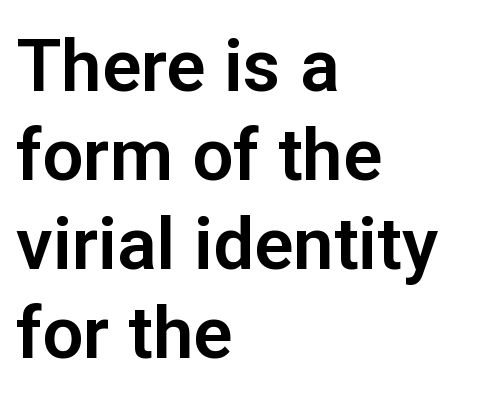
Q: Is the text italic (slanted)? A: No, it is upright.
Q: Is the typeface a serif or a sans-serif typeface? A: Sans-serif.
Q: Is the text underlined? A: No.
Q: How is the paragraph aligned? A: Left-aligned.
Q: Is the spacing between letters normal or unusually wide? A: Normal.
Q: Width (condensed, normal, or wide)? A: Normal.
Q: Stroke contrast? A: Low.
Q: x-height? A: Medium.
Q: Monospaced? A: No.
